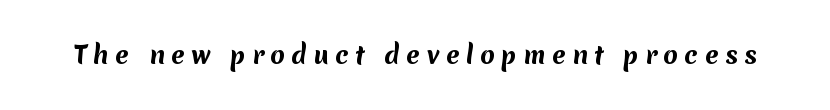
{"bold": "yes", "underline": "no", "letter_spacing": "wide", "letter_spacing_em": 0.26, "glyph_px": 24}
